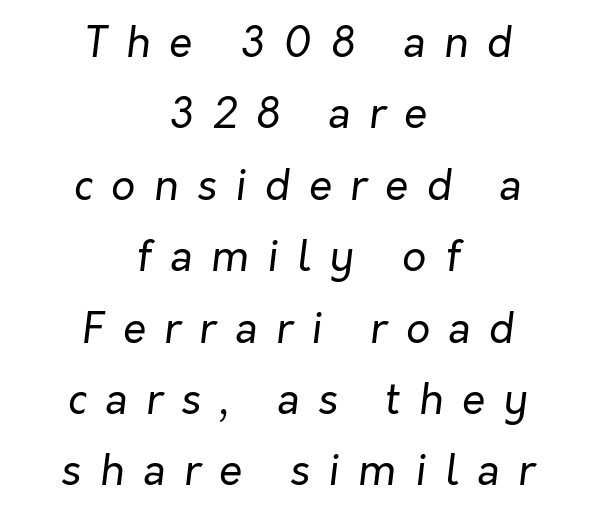
Q: Is the text bold? A: No.
Q: Is the text italic (slanted)? A: Yes, it leans right by about 7 degrees.
Q: Is the text underlined? A: No.
Q: How is the paragraph aligned? A: Centered.
Q: Is the spacing between letters normal or unusually wide? A: Unusually wide.
Q: Is the spacing between lines tight, normal or loose? A: Normal.
Q: Width (condensed, normal, or wide)? A: Normal.
Q: Stroke contrast? A: Low.
Q: x-height? A: Medium.
Q: Monospaced? A: No.
